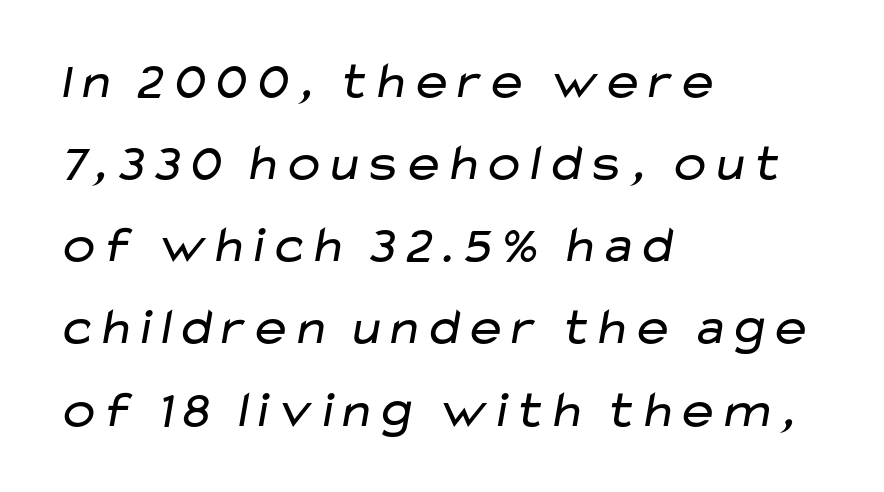
No extra tracking has been applied to these lines. How would I describe the line gaps? Plain and ordinary. The setting favours the left margin, as ordinary paragraphs usually do. The gap between lines stays unmarked. The font sits on the lighter half of the weight spectrum, regular included.
